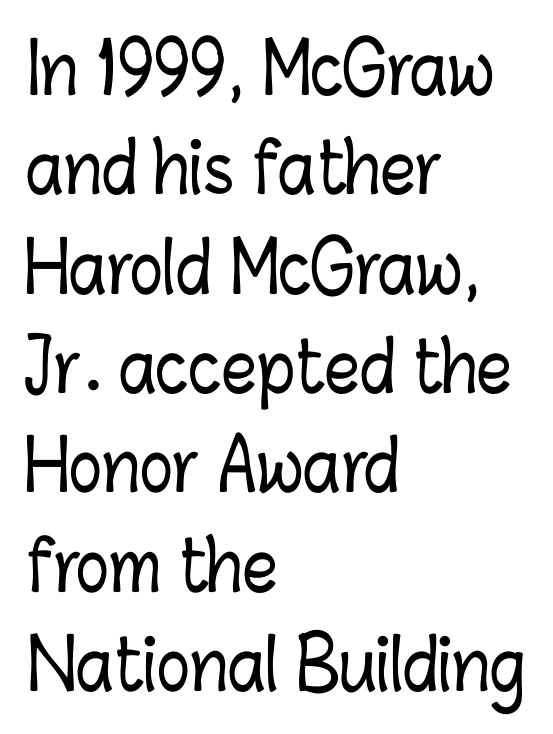
Q: Is the text italic (slanted)? A: No, it is upright.
Q: Is the text underlined? A: No.
Q: How is the paragraph aligned? A: Left-aligned.
Q: Is the spacing between letters normal or unusually wide? A: Normal.
Q: Is the spacing between lines tight, normal or loose? A: Normal.
Q: Width (condensed, normal, or wide)? A: Condensed.
Q: Stroke contrast? A: Low.
Q: x-height? A: Medium.
Q: Monospaced? A: No.
